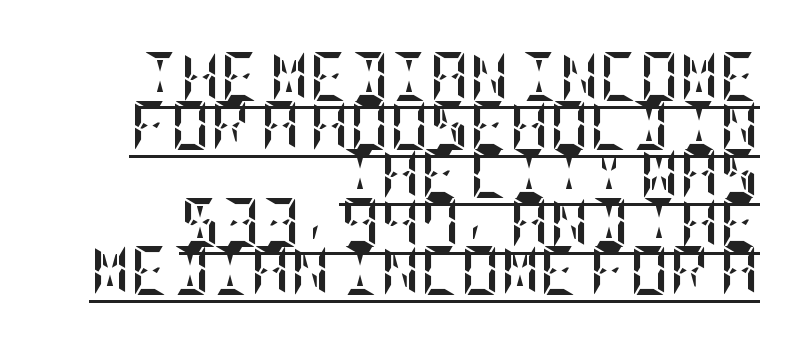
The image shows 49 px semibold, condensed type, upright; set right-aligned, tight line spacing (0.99x), normal letter spacing, underlined; low stroke contrast and a large x-height.
